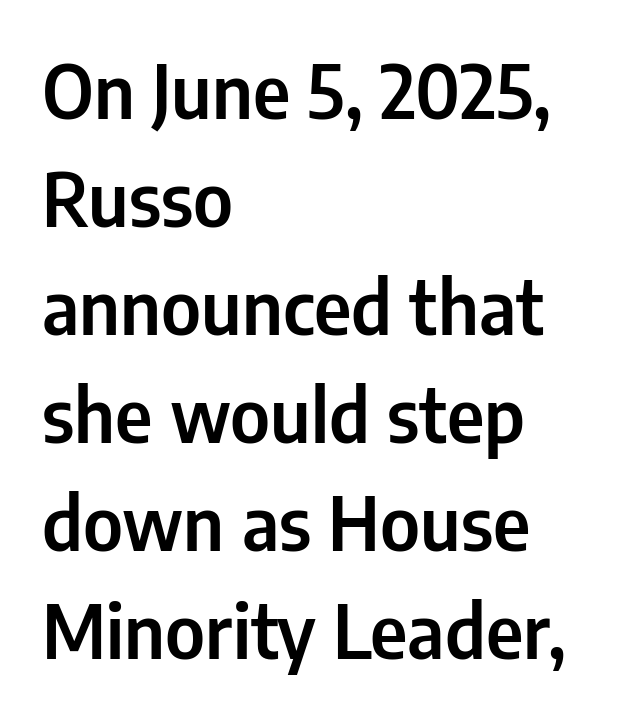
Spacing verdict: proportional, widths tailored to each character. Quick note: interline space is typical. The designer went with a sans here, leaving each stem footless. This sample uses an upright cut, with every glyph sitting square on the baseline. Here the glyphs are tracked normally, forming tight word shapes. Check under the words: just untouched page.
